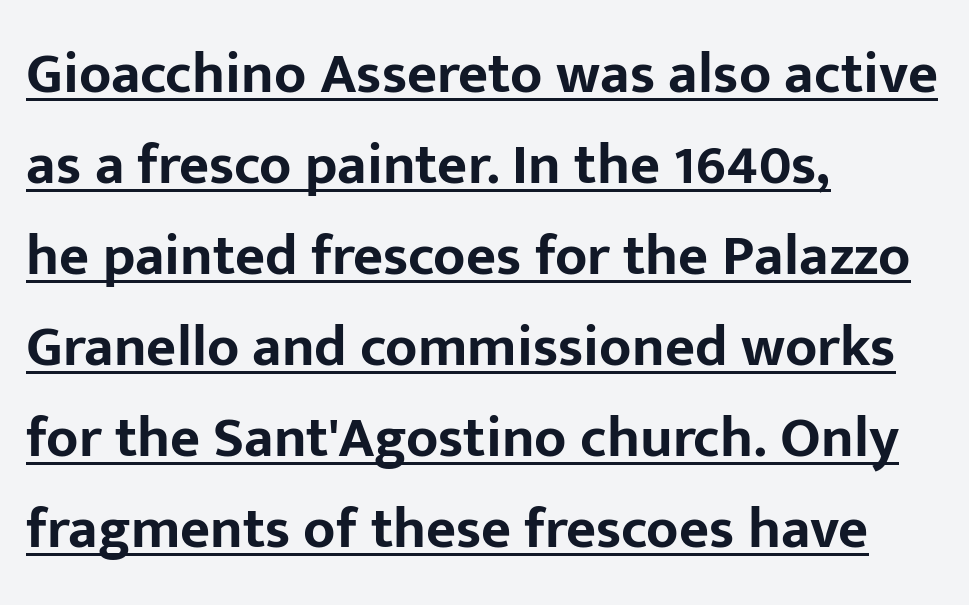
Q: Is the text bold? A: Yes.
Q: Is the text italic (slanted)? A: No, it is upright.
Q: Is the typeface a serif or a sans-serif typeface? A: Sans-serif.
Q: Is the text underlined? A: Yes.
Q: How is the paragraph aligned? A: Left-aligned.
Q: Is the spacing between letters normal or unusually wide? A: Normal.
Q: Is the spacing between lines tight, normal or loose? A: Normal.
Q: Width (condensed, normal, or wide)? A: Normal.
Q: Stroke contrast? A: Low.
Q: x-height? A: Medium.
Q: Monospaced? A: No.
